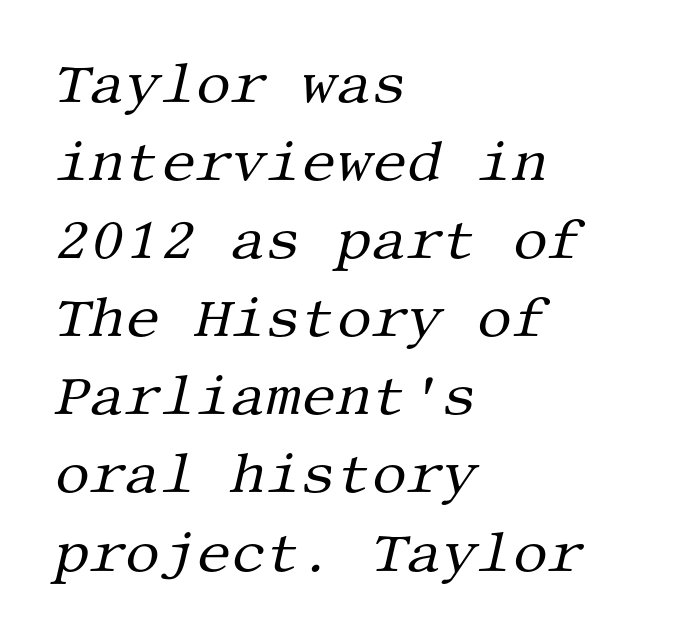
The image shows 55 px regular-weight serif type, italic (leaning right); set left-aligned, normal line spacing (1.42x), normal letter spacing, not underlined; medium stroke contrast and a large x-height.
